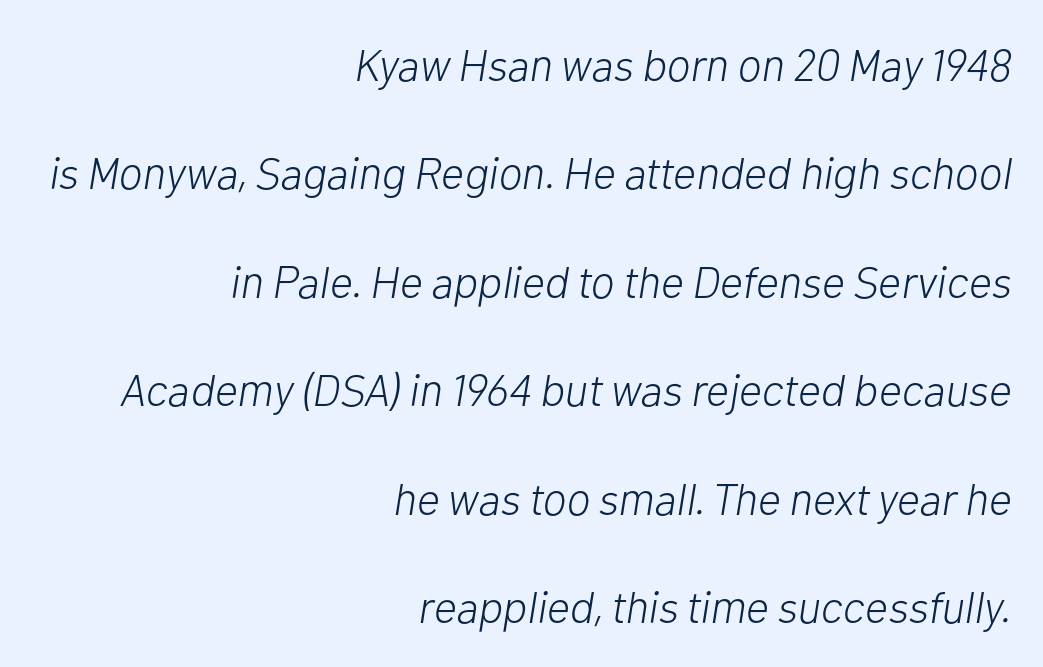
Q: Is the text bold? A: No.
Q: Is the text italic (slanted)? A: Yes, it leans right by about 10 degrees.
Q: Is the text underlined? A: No.
Q: How is the paragraph aligned? A: Right-aligned.
Q: Is the spacing between letters normal or unusually wide? A: Normal.
Q: Is the spacing between lines tight, normal or loose? A: Loose.
Q: Width (condensed, normal, or wide)? A: Normal.
Q: Stroke contrast? A: Low.
Q: x-height? A: Medium.
Q: Monospaced? A: No.
